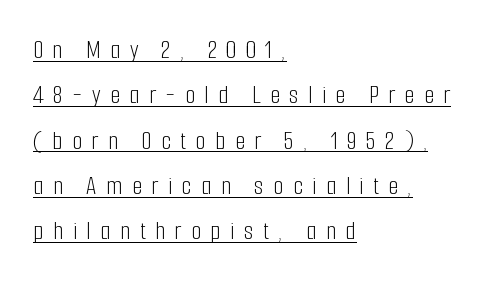
The tracking jumps out immediately: characters are airy and widely separated. Think standard paragraph weight, or any step lighter than that. This sample uses an upright cut, with every glyph sitting square on the baseline. The ragged edge is on the right, which tells us the setting is flush left. The specimen includes a rule beneath the text block's lines. Each new line begins a customary step beneath the previous one.
